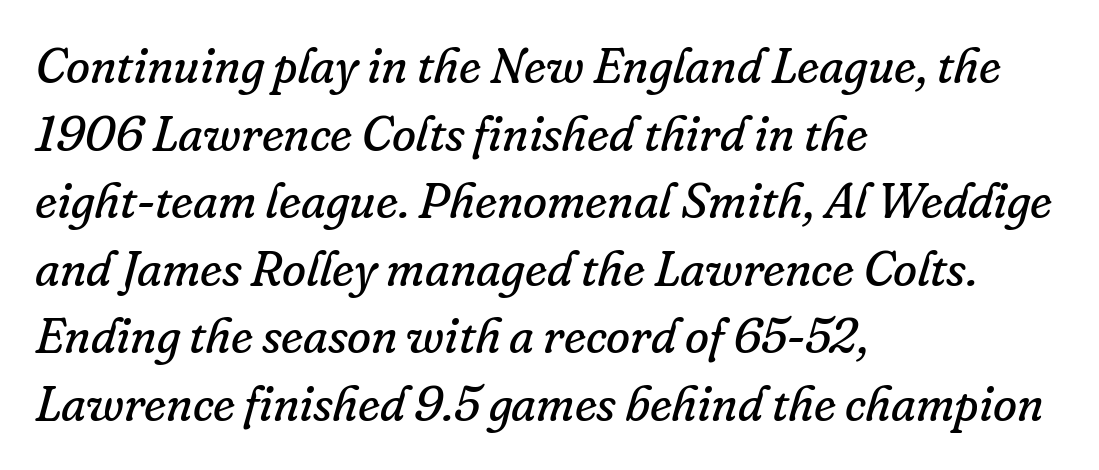
The image shows 49 px regular-weight serif type, italic (leaning right); set left-aligned, normal line spacing (1.38x), normal letter spacing, not underlined; low stroke contrast and a small x-height.
